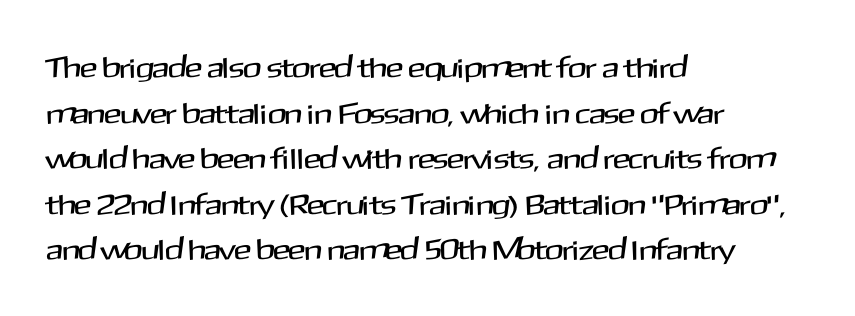
The space beneath each line is pristine and unruled. The lines in this sample share a left origin and differ only in where they stop. The tracking reads as untouched default to a designer's eye. You can tell it's not italic because the verticals are truly vertical. This sample uses a sans-serif face. Here the designer chose a conventional face with non-uniform glyph widths.
